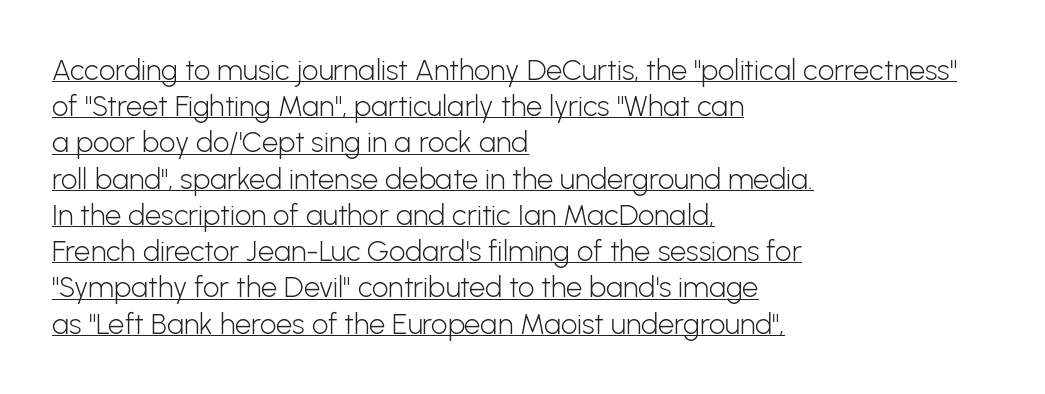
The image shows 29 px light sans-serif type, upright; set left-aligned, normal line spacing (1.25x), normal letter spacing, underlined; low stroke contrast and a medium x-height.
